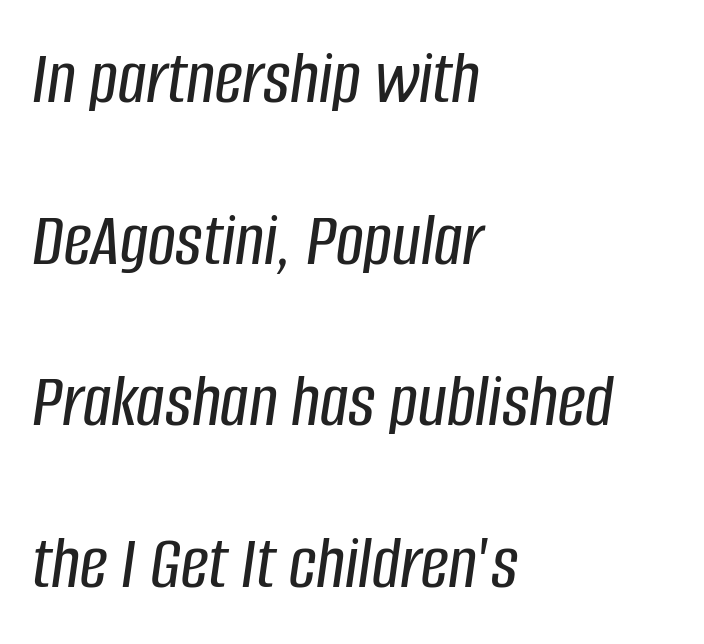
Each line starts at the same left margin while the right side varies. Horizontal bands of white between lines are thick stripes. Would a proofreader flag this as italicized? Yes. Here the designer chose a conventional face with non-uniform glyph widths. In terms of letterspacing, this is plain default setting. Any mark beneath the type? The region is blank.
